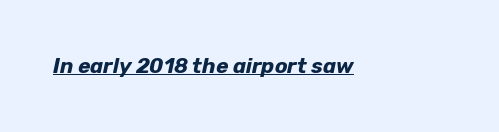
{"italic": "yes", "lean": "right", "slant_degrees": 12, "bold": "yes", "underline": "yes", "letter_spacing": "normal", "letter_spacing_em": 0.0, "glyph_px": 21}
